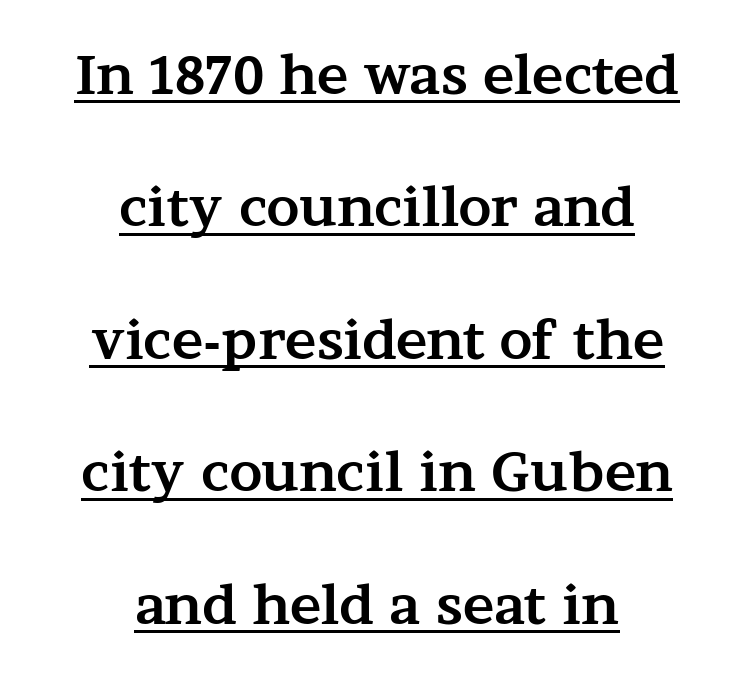
Both edges are ragged and mirror each other, which tells us the setting is centered. In terms of weight, the rendering is a true, heavy bold. Compared with undecorated copy, this sample adds a rule below the words. Quick note: not italic, upright. Vertically, the passage feels expansive, rows floating well apart. Check where the strokes stop: tiny serifs finish them off.
